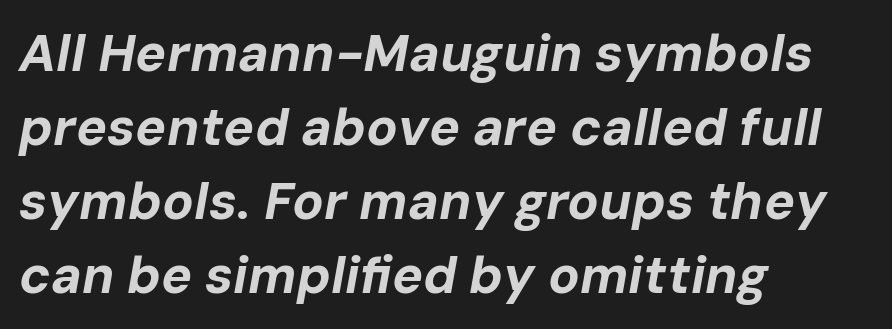
{"italic": "yes", "lean": "right", "slant_degrees": 10, "bold": "yes", "weight": "bold", "width": "normal", "stroke_contrast": "low", "x_height": "medium", "monospaced": "no", "underline": "no", "align": "left", "line_spacing": "normal", "line_spacing_ratio": 1.42, "letter_spacing": "normal", "letter_spacing_em": 0.0, "glyph_px": 52}
